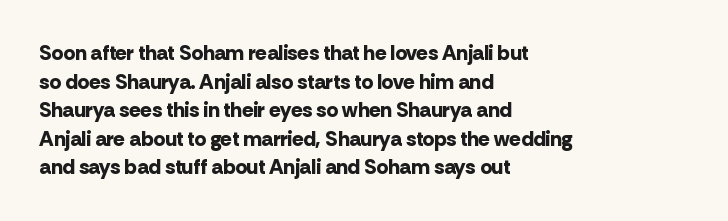
Notice how descenders clear the ascenders below comfortably — that's standard leading. Clear beneath every line of the passage. These lines are set flush left with a ragged right edge. The type sits square on the baseline with zero lean. Each word holds together tightly as a unit, with standard inter-letter gaps.
